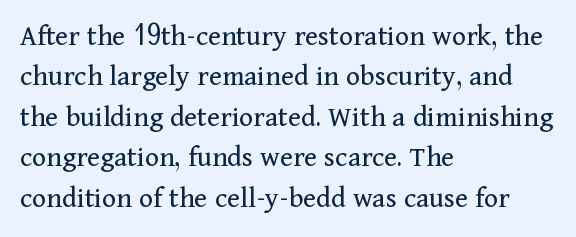
{"serif": "yes", "italic": "no", "bold": "no", "weight": "regular", "width": "normal", "stroke_contrast": "medium", "x_height": "medium", "monospaced": "no", "underline": "no", "align": "left", "line_spacing": "normal", "line_spacing_ratio": 1.35, "letter_spacing": "normal", "letter_spacing_em": 0.0, "glyph_px": 30}
